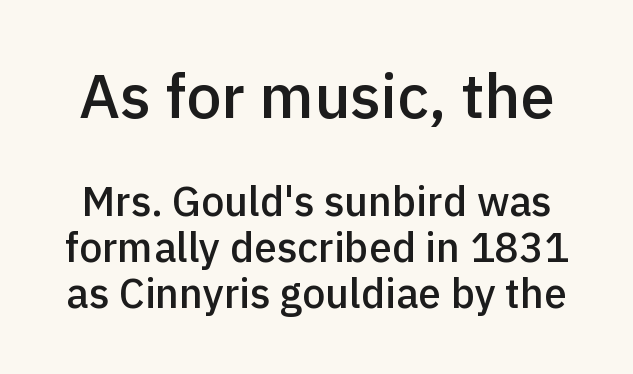
The typeface chosen for these lines omits serifs. Ordinary non-slanted type is in use. Weight check: semibold — heavier than regular, not quite bold. Reading top to bottom, the characters get smaller at the block break. Reading down the column, the eye jumps only a short way to each next line.
